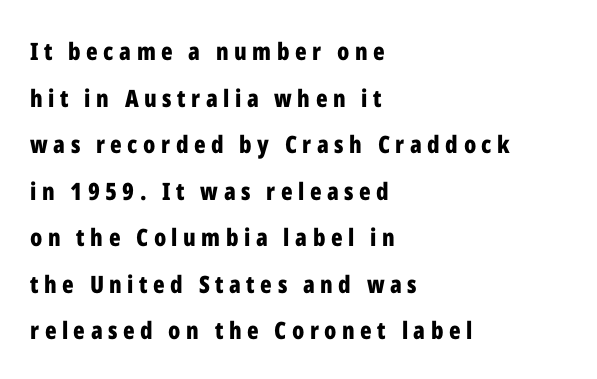
The image shows 24 px bold type, upright; set left-aligned, loose line spacing (1.94x), unusually wide letter spacing (+0.23 em), not underlined.
